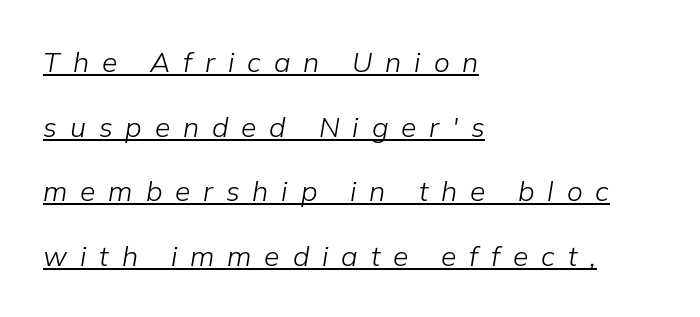
{"italic": "yes", "lean": "right", "slant_degrees": 9, "bold": "no", "weight": "light", "width": "normal", "stroke_contrast": "low", "x_height": "medium", "monospaced": "no", "underline": "yes", "align": "left", "line_spacing": "loose", "line_spacing_ratio": 2.31, "letter_spacing": "wide", "letter_spacing_em": 0.46, "glyph_px": 28}
